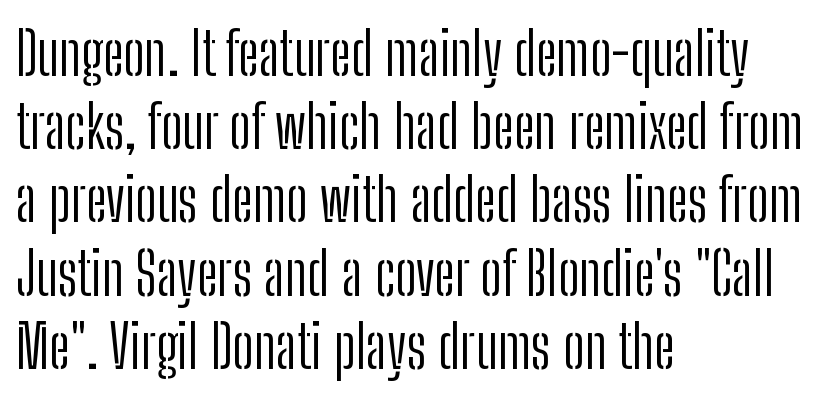
A sans-serif font was chosen for this passage. Every character sits straight up, as roman type does. One-word summary of the alignment: left. The weight tops out at a normal text grade.
